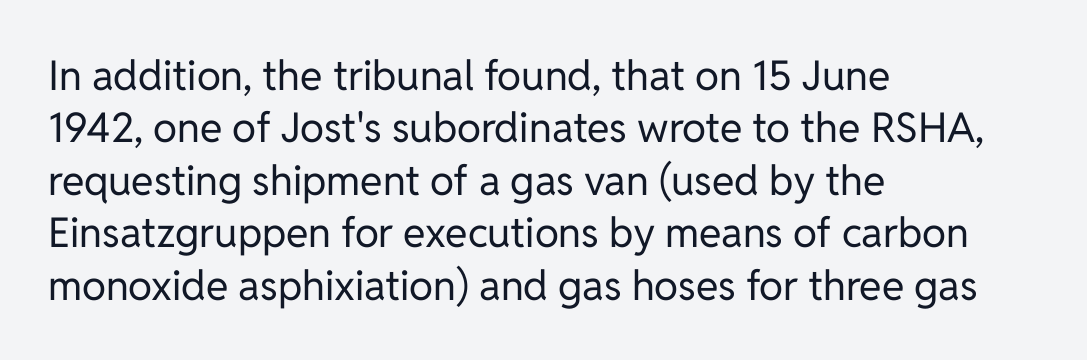
The image shows 41 px regular-weight sans-serif type, upright; set left-aligned, normal line spacing (1.28x), normal letter spacing, not underlined; low stroke contrast and a medium x-height.
